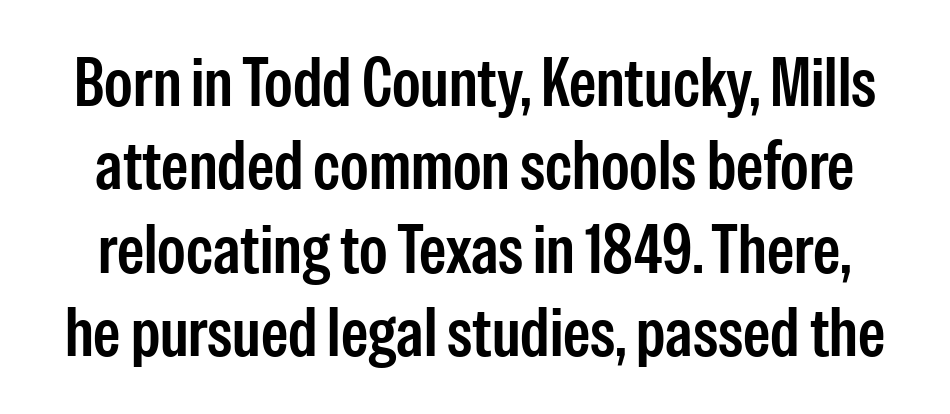
Q: Is the text bold? A: Semi-bold.
Q: Is the text italic (slanted)? A: No, it is upright.
Q: Is the typeface a serif or a sans-serif typeface? A: Sans-serif.
Q: Is the text underlined? A: No.
Q: Is the spacing between letters normal or unusually wide? A: Normal.
Q: Width (condensed, normal, or wide)? A: Condensed.
Q: Stroke contrast? A: Low.
Q: x-height? A: Medium.
Q: Monospaced? A: No.
